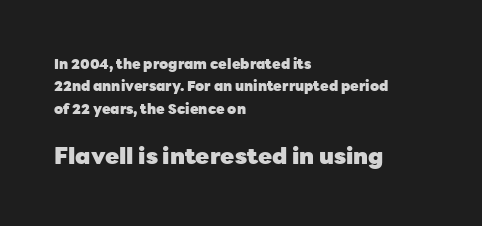
Leftover space on each line is placed entirely after the last word. Bigger letters appear in the bottom chunk; the top chunk is reduced. Nobody touched the tracking dial on this one. Italic? Not at all — the glyphs are vertical. The rendering uses a moderate line-height, typical for paragraphs. What weight is shown? A full bold with thick strokes.
